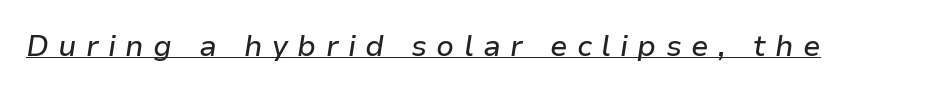
The image shows 29 px text type, italic (leaning right); set unusually wide letter spacing (+0.32 em), underlined; low stroke contrast and a medium x-height.
